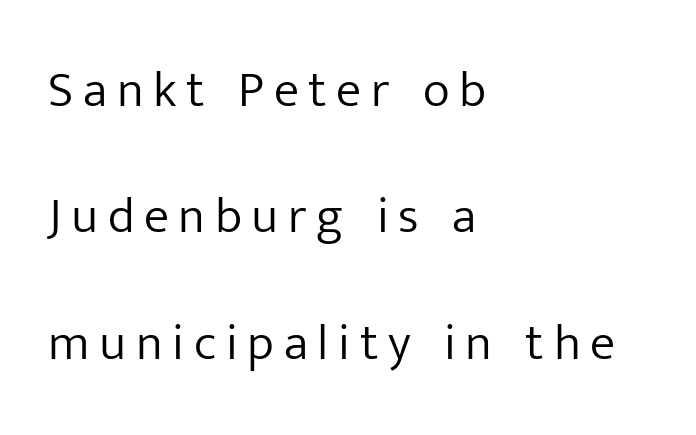
{"serif": "no", "italic": "no", "bold": "no", "weight": "light", "width": "normal", "stroke_contrast": "low", "x_height": "medium", "monospaced": "no", "underline": "no", "align": "left", "line_spacing": "loose", "line_spacing_ratio": 2.48, "glyph_px": 51}
